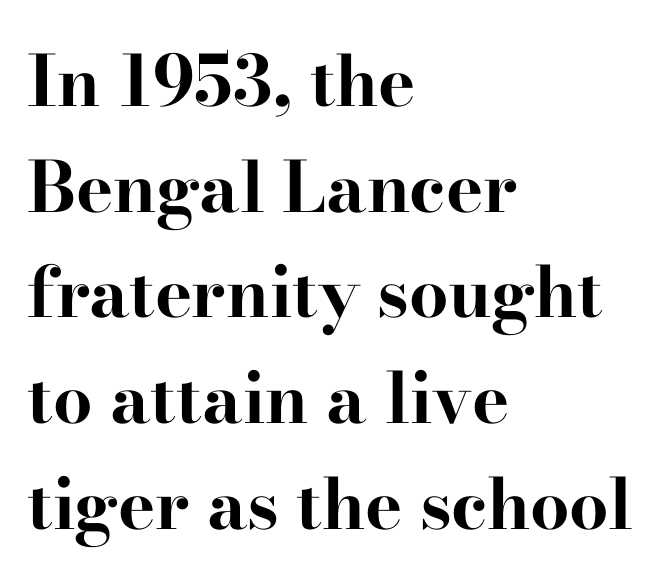
{"serif": "yes", "italic": "no", "bold": "yes", "weight": "bold", "width": "wide", "stroke_contrast": "high", "x_height": "small", "monospaced": "no", "underline": "no", "align": "left", "line_spacing": "normal", "line_spacing_ratio": 1.51, "letter_spacing": "normal", "letter_spacing_em": 0.0, "glyph_px": 70}
